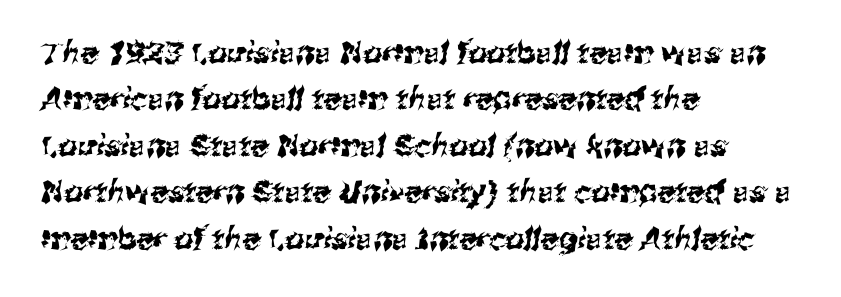
Q: Is the typeface a serif or a sans-serif typeface? A: Sans-serif.
Q: Is the text underlined? A: No.
Q: How is the paragraph aligned? A: Left-aligned.
Q: Is the spacing between letters normal or unusually wide? A: Normal.
Q: Is the spacing between lines tight, normal or loose? A: Normal.
Q: Width (condensed, normal, or wide)? A: Normal.
Q: Stroke contrast? A: Medium.
Q: x-height? A: Medium.
Q: Monospaced? A: No.
